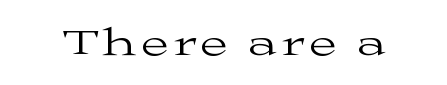
The image shows 39 px regular-weight, wide serif type, upright; set not underlined; medium stroke contrast and a medium x-height.
